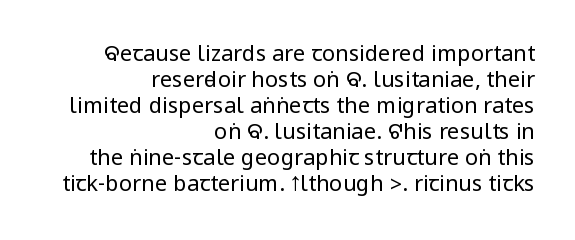
Q: Is the text bold? A: No.
Q: Is the text italic (slanted)? A: No, it is upright.
Q: Is the text underlined? A: No.
Q: How is the paragraph aligned? A: Right-aligned.
Q: Is the spacing between letters normal or unusually wide? A: Normal.
